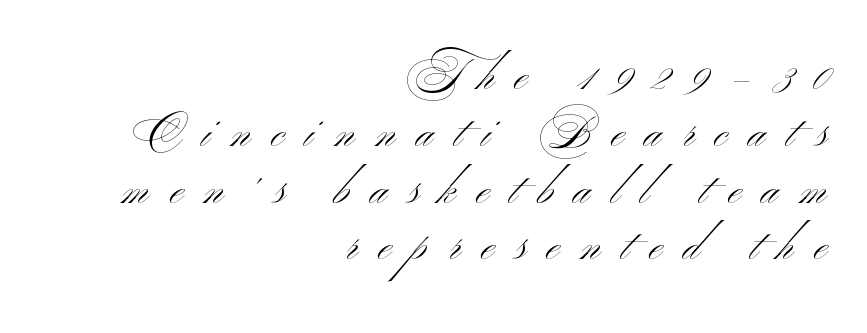
The image shows 44 px light, wide sans-serif type; set right-aligned, normal line spacing (1.29x), unusually wide letter spacing (+0.48 em), not underlined; medium stroke contrast and a small x-height.
